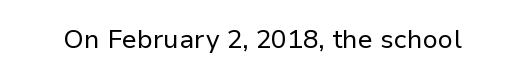
{"italic": "no", "bold": "no", "underline": "no", "letter_spacing": "normal", "letter_spacing_em": 0.0, "glyph_px": 26}
